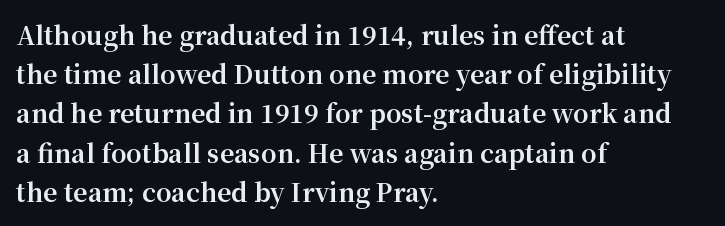
There is no visible air inserted between adjacent glyphs. This sample is left-justified, so line endings fall wherever the words run out. Normally led — the rows are evenly, conventionally spaced. The lettering holds an erect, upright posture throughout.
